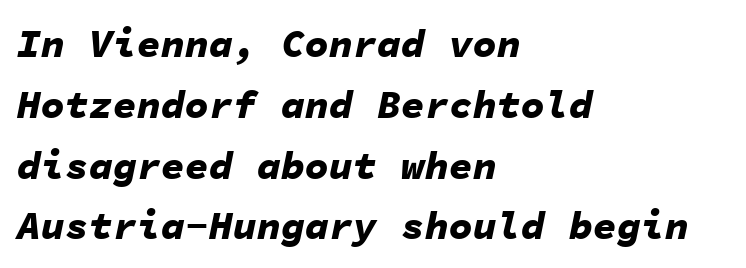
The letters are slanted; this is an italic face. The face used here is monospaced, like something from a code editor. In terms of weight, the rendering is a true, heavy bold. Typeset ragged right — the left edge is the straight one. Plain, unruled lines of type.
